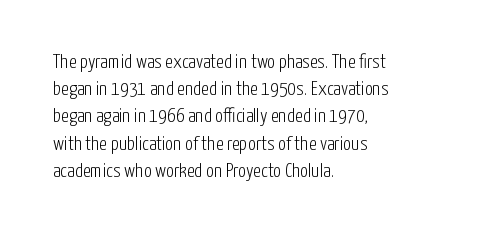
The image shows 20 px text type, upright; set left-aligned, normal line spacing (1.36x), normal letter spacing, not underlined.
